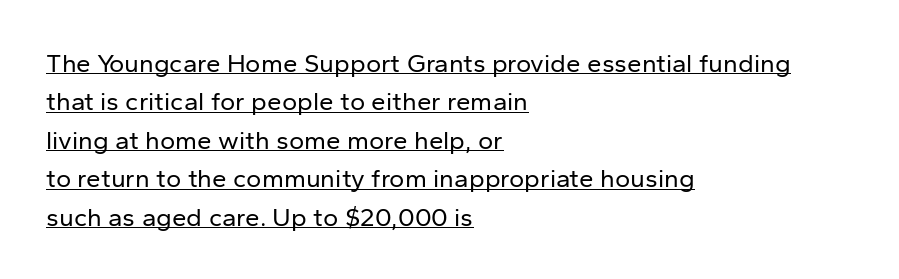
The image shows 26 px text type, upright; set left-aligned, normal line spacing (1.48x), normal letter spacing, underlined.
